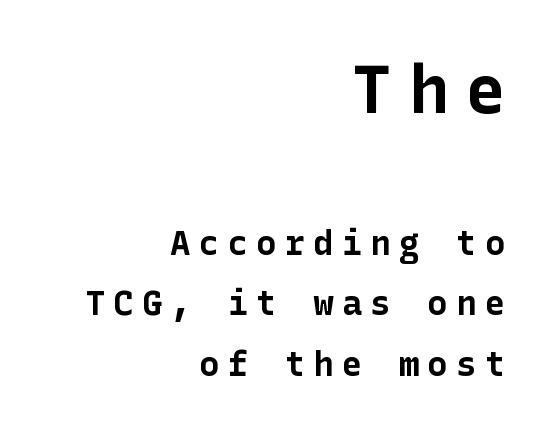
Each row of text sits above clean, open space. Regarding serifs, this sample does without them. Strokes here are thick enough to call this a true bold. These lines have a slow, spaced-out rhythm from letter to letter. When letters stand straight like this, we call the style roman or upright. You get the large type first, then a drop to smaller type.
